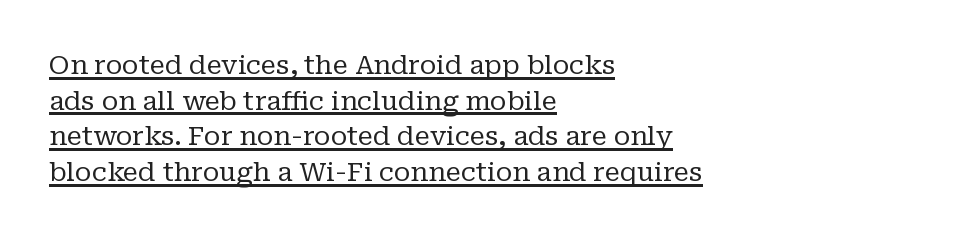
The type is set solid horizontally, with unmodified tracking. The line-height multiplier appears to be the usual default. Stroke thickness stays within the range of a standard reading face or lighter. The paragraph has a hard left edge and a soft right edge.
